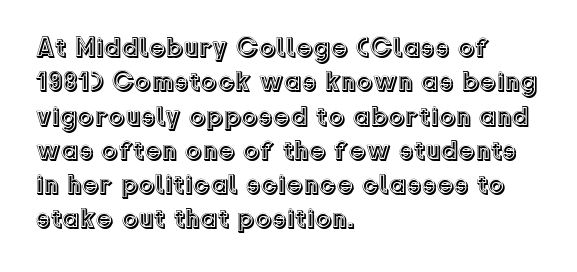
Do the letters lean? They stand straight. Lines of text with bare space underneath. The passage shown stacks its lines at a standard gap. Casual observation: everything's shoved over to the left.
